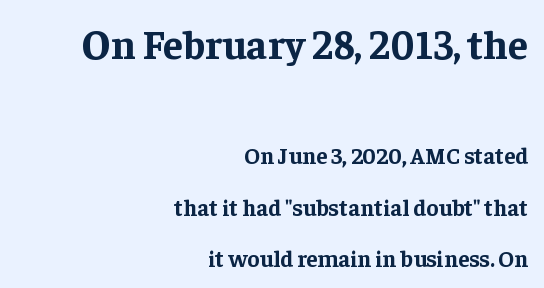
Q: Is the text bold? A: Yes.
Q: Is the text italic (slanted)? A: No, it is upright.
Q: Is the typeface a serif or a sans-serif typeface? A: Serif.
Q: Is the text underlined? A: No.
Q: How is the paragraph aligned? A: Right-aligned.
Q: Is the spacing between letters normal or unusually wide? A: Normal.
Q: Is the spacing between lines tight, normal or loose? A: Loose.
Q: Which block of text is set in a larger size, the first (top) or the second (bottom)? A: The first (top) one.
Q: Width (condensed, normal, or wide)? A: Normal.
Q: Stroke contrast? A: Low.
Q: x-height? A: Medium.
Q: Monospaced? A: No.
